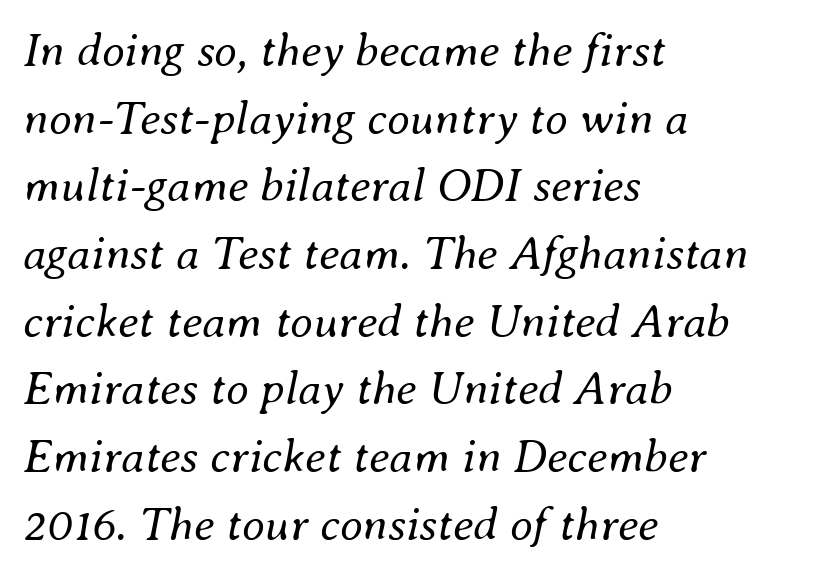
Q: Is the text bold? A: No.
Q: Is the text italic (slanted)? A: Yes, it leans right by about 8 degrees.
Q: Is the text underlined? A: No.
Q: How is the paragraph aligned? A: Left-aligned.
Q: Is the spacing between letters normal or unusually wide? A: Normal.
Q: Is the spacing between lines tight, normal or loose? A: Normal.
Q: Width (condensed, normal, or wide)? A: Normal.
Q: Stroke contrast? A: Medium.
Q: x-height? A: Small.
Q: Monospaced? A: No.
